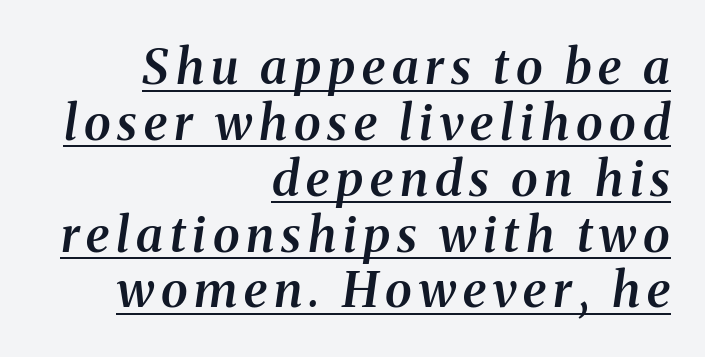
{"serif": "yes", "italic": "yes", "lean": "right", "slant_degrees": 8, "bold": "semi", "weight": "semibold", "width": "normal", "stroke_contrast": "medium", "x_height": "medium", "monospaced": "no", "underline": "yes", "align": "right", "line_spacing": "tight", "line_spacing_ratio": 1.14, "glyph_px": 49}
